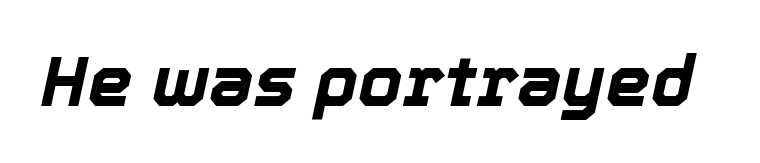
{"italic": "yes", "lean": "right", "slant_degrees": 12, "bold": "yes", "weight": "bold", "width": "normal", "x_height": "medium", "monospaced": "no", "underline": "no", "letter_spacing": "normal", "letter_spacing_em": 0.0, "glyph_px": 71}
